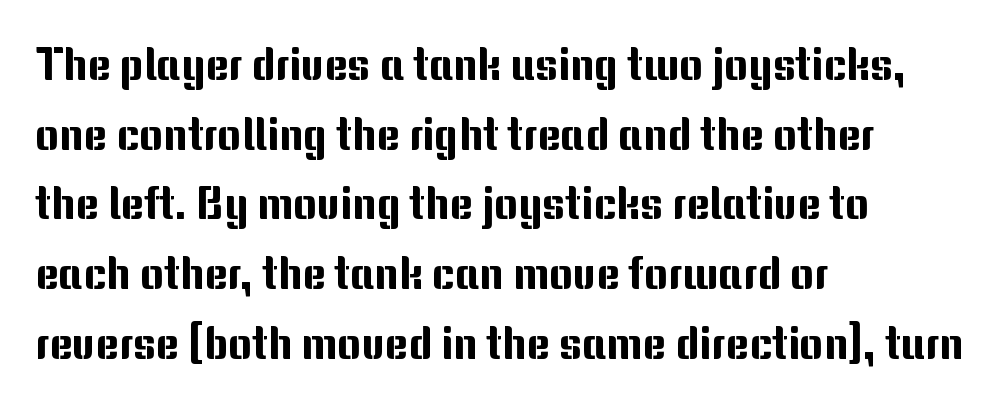
{"serif": "no", "italic": "no", "width": "normal", "stroke_contrast": "medium", "x_height": "medium", "monospaced": "no", "underline": "no", "align": "left", "line_spacing": "normal", "line_spacing_ratio": 1.55, "letter_spacing": "normal", "letter_spacing_em": 0.0, "glyph_px": 45}
